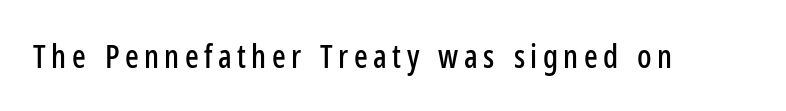
Just letters on the line, the space beneath them empty. The lettering holds an erect, upright posture throughout. A typesetter would call this proportional, since set widths differ per character. Grotesque or geometric, the face here clearly has no serifs.
